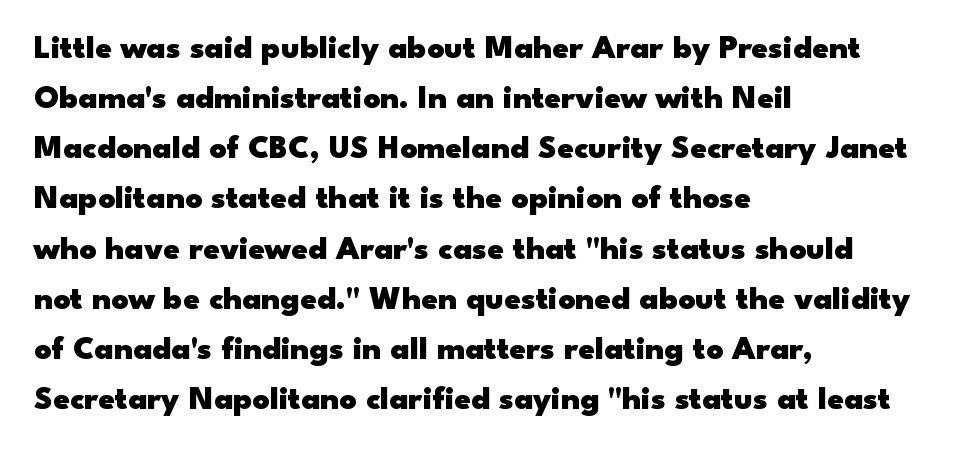
The letters advance in unequal steps, a hallmark of proportional type. The font's upright variant was chosen for this text. The baseline area is clear. Typesetter's note: full bold, strokes at maximum text heaviness. The face used here is a sans, in the tradition of grotesques and geometrics.
